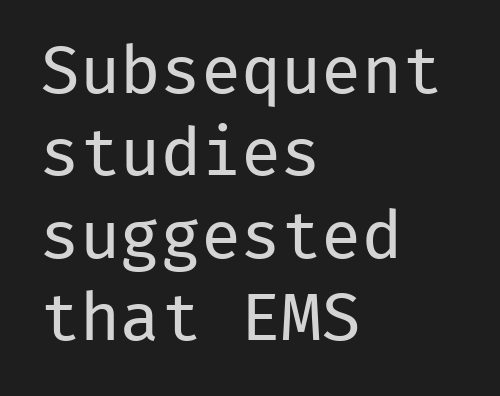
The image shows 67 px regular-weight sans-serif type, upright, monospaced; set left-aligned, line spacing 1.23x, normal letter spacing, not underlined; low stroke contrast and a medium x-height.
